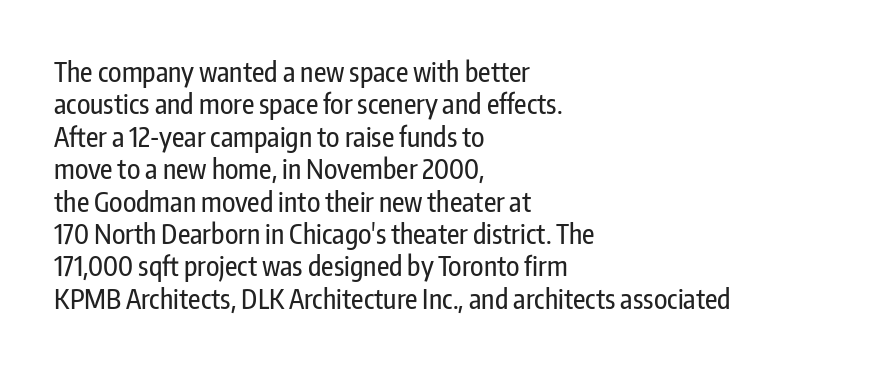
{"italic": "no", "underline": "no", "align": "left", "line_spacing_ratio": 1.2, "letter_spacing": "normal", "letter_spacing_em": 0.0, "glyph_px": 27}
